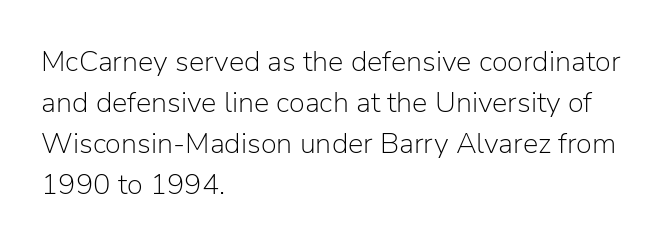
The image shows 29 px light sans-serif type, upright; set left-aligned, normal line spacing (1.41x), normal letter spacing, not underlined; low stroke contrast and a medium x-height.
